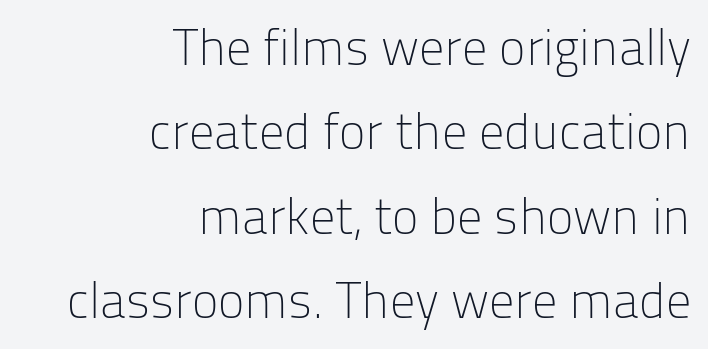
Q: Is the text bold? A: No.
Q: Is the text italic (slanted)? A: No, it is upright.
Q: Is the typeface a serif or a sans-serif typeface? A: Sans-serif.
Q: Is the text underlined? A: No.
Q: How is the paragraph aligned? A: Right-aligned.
Q: Is the spacing between letters normal or unusually wide? A: Normal.
Q: Is the spacing between lines tight, normal or loose? A: Normal.
Q: Width (condensed, normal, or wide)? A: Normal.
Q: Stroke contrast? A: Low.
Q: x-height? A: Medium.
Q: Monospaced? A: No.
